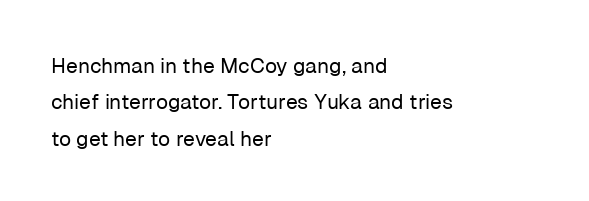
The image shows 21 px text type, upright; set left-aligned, line spacing 1.73x, normal letter spacing, not underlined.
